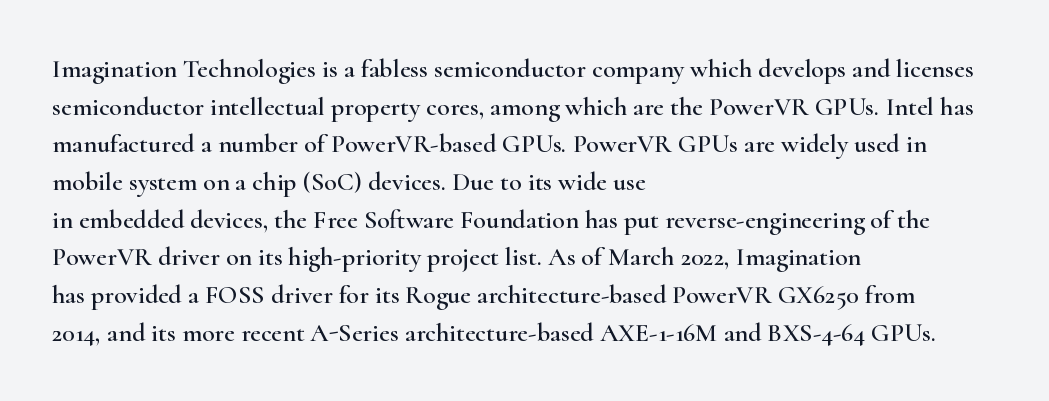
Which margin do the lines hug? The left one — the right edge is uneven. This sample uses plain, unmodified letter spacing. Glance below the letters and you will spot only blank space. Baseline-to-baseline distance is the conventional proportion of letter height.
